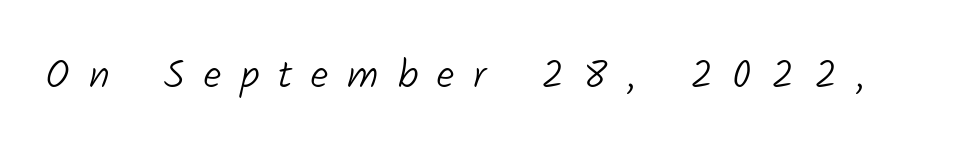
You could only call the tracking loose — the letters float apart. Think of a printed novel: that variable character pitch is what you see here. You can tell from the bare stems that sans-serif type was used. The words here are not underlined.
